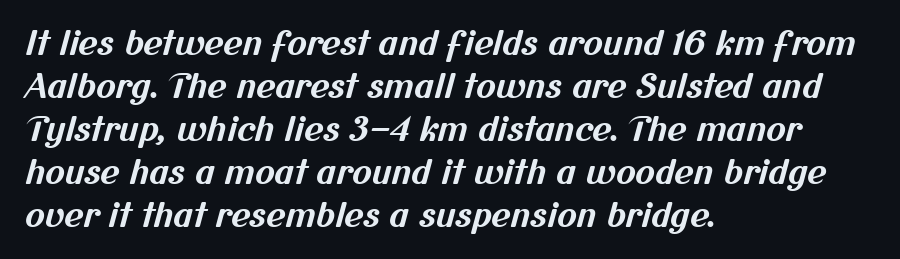
There is no visible air inserted between adjacent glyphs. Strong, thick strokes mark this as bold type. Check under the words: just untouched page. This sample is left-justified, so line endings fall wherever the words run out.
